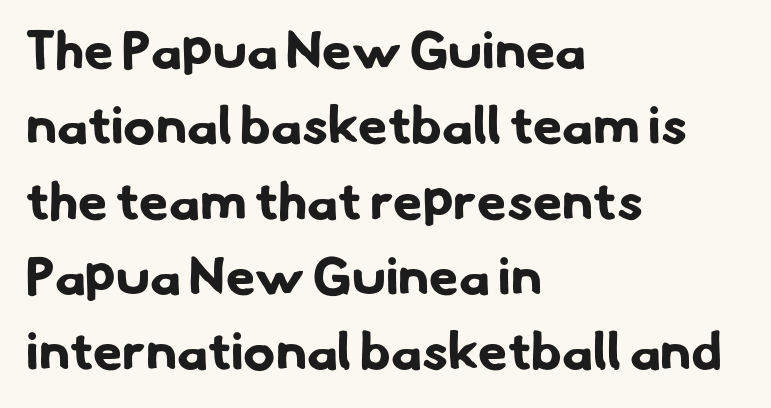
{"serif": "no", "bold": "yes", "weight": "bold", "width": "normal", "stroke_contrast": "low", "x_height": "small", "monospaced": "no", "underline": "no", "align": "left", "line_spacing": "normal", "line_spacing_ratio": 1.42, "letter_spacing": "normal", "letter_spacing_em": 0.0, "glyph_px": 53}
